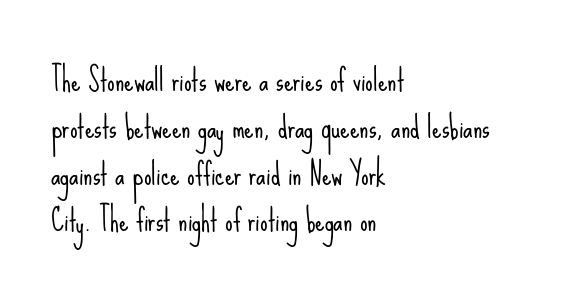
Q: Is the text bold? A: No.
Q: Is the text italic (slanted)? A: No, it is upright.
Q: Is the typeface a serif or a sans-serif typeface? A: Sans-serif.
Q: Is the text underlined? A: No.
Q: How is the paragraph aligned? A: Left-aligned.
Q: Is the spacing between letters normal or unusually wide? A: Normal.
Q: Is the spacing between lines tight, normal or loose? A: Normal.
Q: Width (condensed, normal, or wide)? A: Condensed.
Q: Stroke contrast? A: Low.
Q: x-height? A: Small.
Q: Monospaced? A: No.
